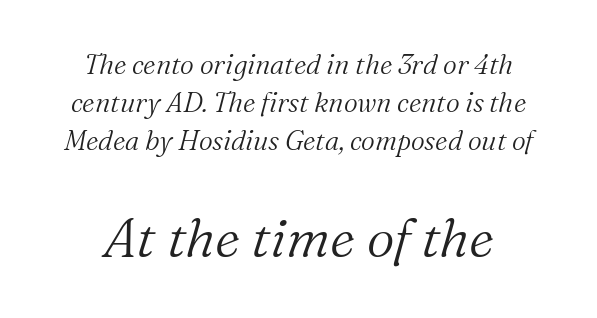
The letters are slanted; this is an italic face. Descenders are the only things crossing below the line. Bigger letters appear in the bottom chunk; the top chunk is reduced. Whoever set this chose a conventional vertical rhythm. Typographically, this falls in the serif category.
